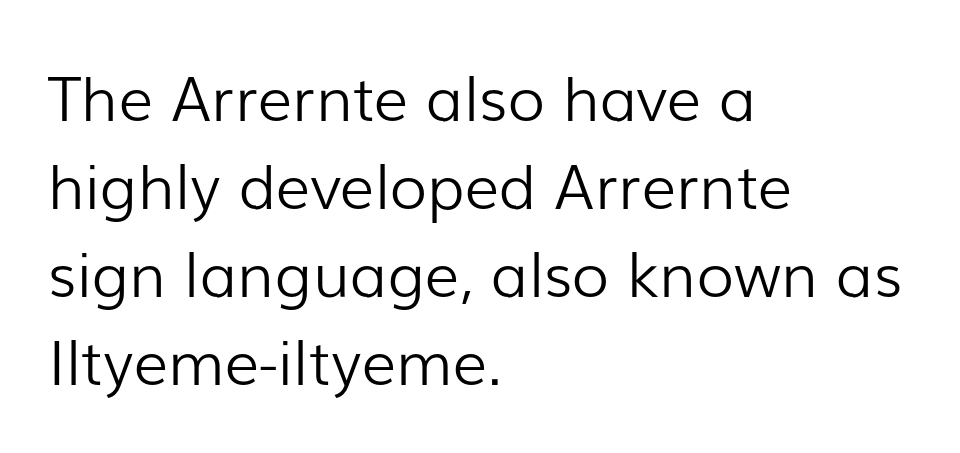
The image shows 61 px light sans-serif type, upright; set left-aligned, normal line spacing (1.44x), normal letter spacing, not underlined; low stroke contrast and a medium x-height.
